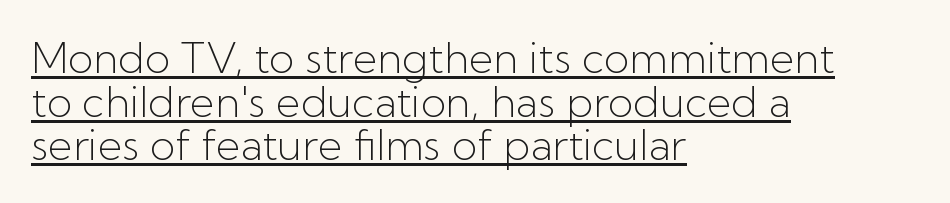
Italic: no, the glyphs are upright roman. Does the type have serifs? No, each stem ends abruptly. Is this a heavy cut? Hardly; it is regular or lighter. Horizontal alignment here is leftward, the default for most running prose. The rendering uses natural spacing where letterforms have individual widths.
